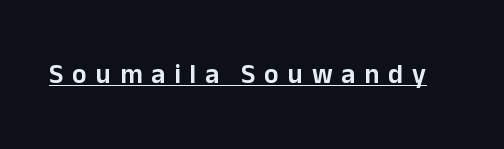
Q: Is the text italic (slanted)? A: No, it is upright.
Q: Is the text underlined? A: Yes.
Q: Is the spacing between letters normal or unusually wide? A: Unusually wide.
